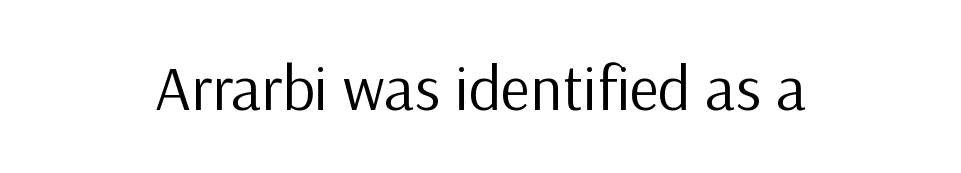
The image shows 63 px regular-weight sans-serif type, upright; set normal letter spacing, not underlined; low stroke contrast and a medium x-height.
